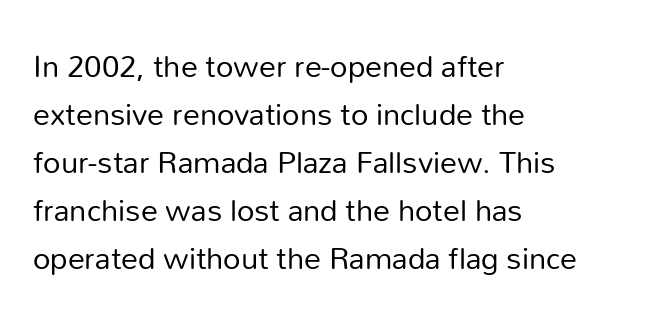
Italic? Not at all — the glyphs are vertical. The rendering uses natural spacing where letterforms have individual widths. Leftover space on each line is placed entirely after the last word. The horizontal fit of the characters is conventional and even. Does the type have serifs? No, each stem ends abruptly. Compared with a typical body face, this is equally light or lighter still.
